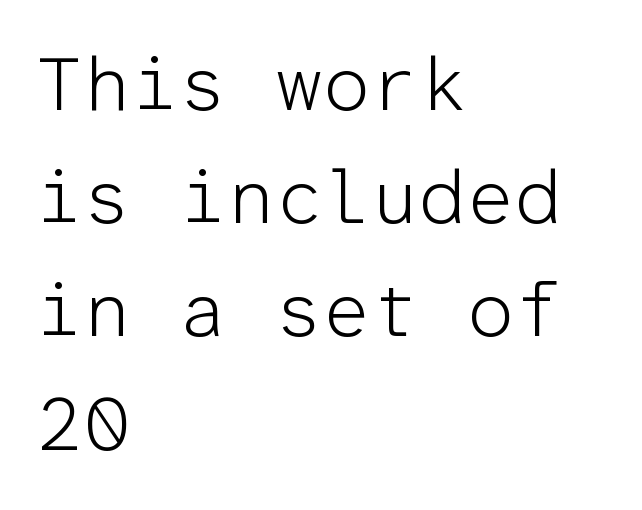
Q: Is the text bold? A: No.
Q: Is the text italic (slanted)? A: No, it is upright.
Q: Is the typeface a serif or a sans-serif typeface? A: Sans-serif.
Q: Is the text underlined? A: No.
Q: How is the paragraph aligned? A: Left-aligned.
Q: Is the spacing between letters normal or unusually wide? A: Normal.
Q: Is the spacing between lines tight, normal or loose? A: Normal.
Q: Width (condensed, normal, or wide)? A: Normal.
Q: Stroke contrast? A: Low.
Q: x-height? A: Medium.
Q: Monospaced? A: Yes.
